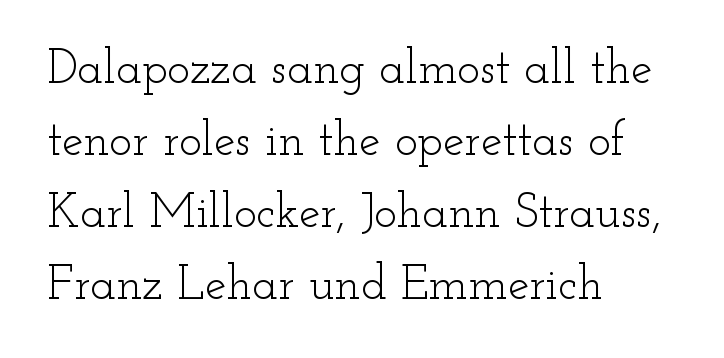
{"serif": "yes", "italic": "no", "bold": "no", "weight": "light", "width": "wide", "stroke_contrast": "low", "x_height": "small", "monospaced": "no", "underline": "no", "align": "left", "line_spacing": "normal", "line_spacing_ratio": 1.5, "letter_spacing": "normal", "letter_spacing_em": 0.0, "glyph_px": 48}
